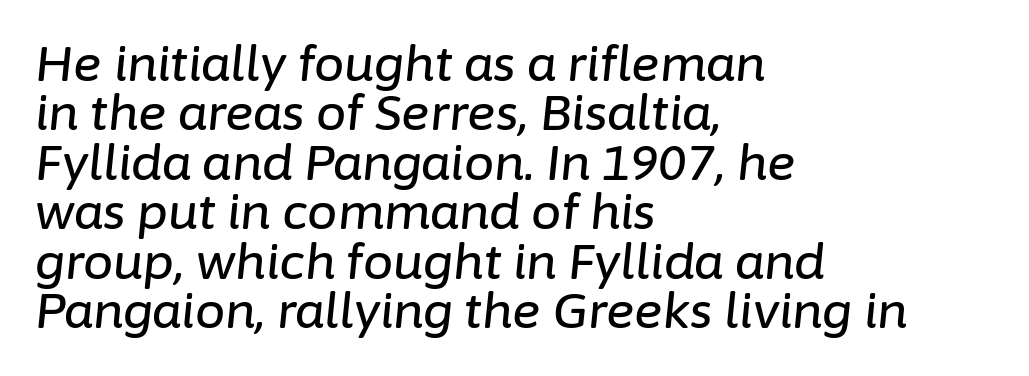
{"italic": "yes", "lean": "right", "slant_degrees": 6, "width": "normal", "stroke_contrast": "low", "x_height": "medium", "monospaced": "no", "underline": "no", "align": "left", "line_spacing": "tight", "line_spacing_ratio": 1.03, "letter_spacing": "normal", "letter_spacing_em": 0.0, "glyph_px": 48}
